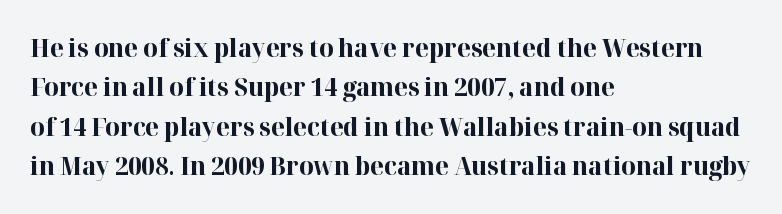
Q: Is the text bold? A: Yes.
Q: Is the text italic (slanted)? A: No, it is upright.
Q: Is the text underlined? A: No.
Q: How is the paragraph aligned? A: Left-aligned.
Q: Is the spacing between letters normal or unusually wide? A: Normal.
Q: Is the spacing between lines tight, normal or loose? A: Normal.
